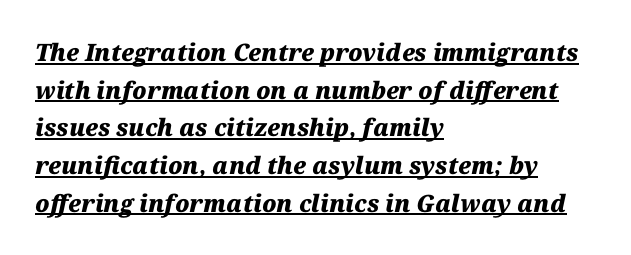
The glyphs are accompanied by a horizontal stroke just below them. No extra tracking has been applied to these lines. One glance says typical: line gaps are just what's usual. The letters are slanted; this is an italic face. Does the weight exceed regular? Yes, all the way to bold.
